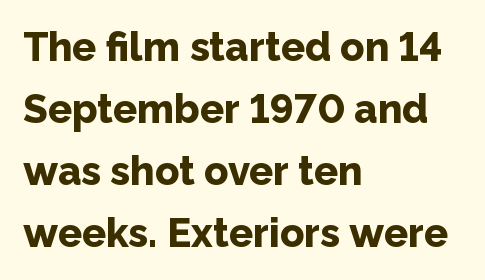
The image shows 40 px bold sans-serif type, upright; set left-aligned, normal line spacing (1.55x), normal letter spacing, not underlined; low stroke contrast and a medium x-height.
